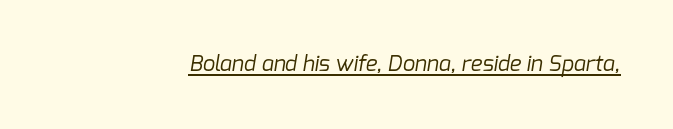
The image shows 22 px text type; set normal letter spacing, underlined.
